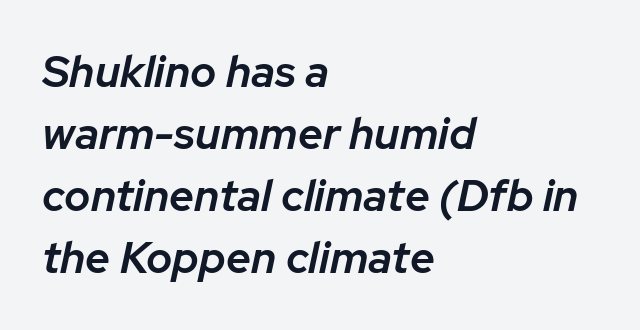
The image shows 44 px semibold type, italic (leaning right); set left-aligned, normal line spacing (1.41x), normal letter spacing, not underlined; low stroke contrast and a medium x-height.
